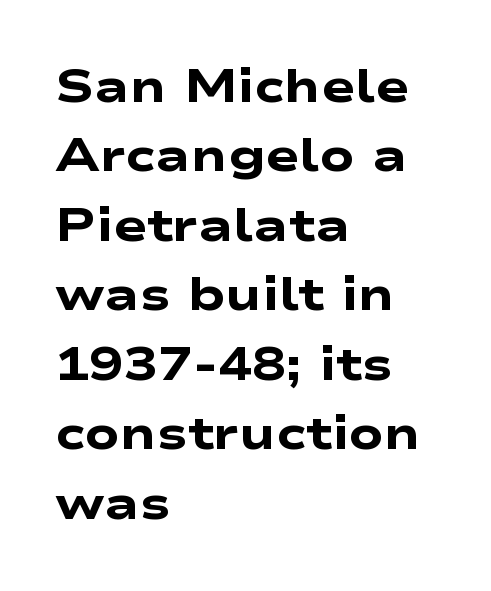
{"serif": "no", "bold": "yes", "weight": "heavy", "width": "wide", "stroke_contrast": "low", "x_height": "medium", "monospaced": "no", "underline": "no", "align": "left", "line_spacing": "normal", "line_spacing_ratio": 1.51, "letter_spacing": "normal", "letter_spacing_em": 0.0, "glyph_px": 46}
